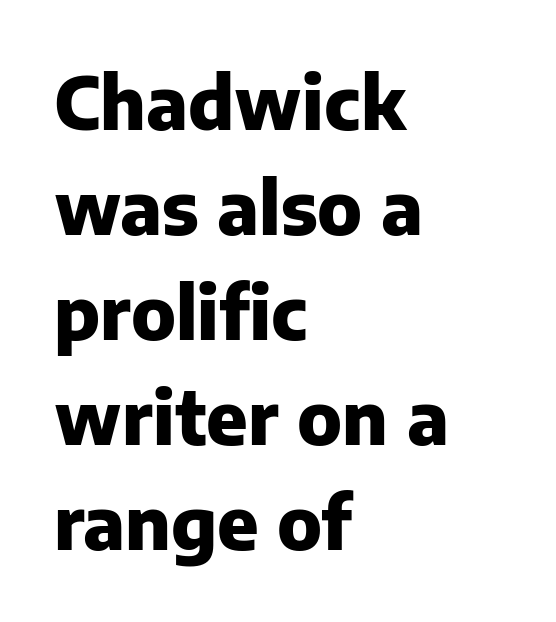
Q: Is the text bold? A: Yes.
Q: Is the text italic (slanted)? A: No, it is upright.
Q: Is the typeface a serif or a sans-serif typeface? A: Sans-serif.
Q: Is the text underlined? A: No.
Q: How is the paragraph aligned? A: Left-aligned.
Q: Is the spacing between letters normal or unusually wide? A: Normal.
Q: Is the spacing between lines tight, normal or loose? A: Normal.
Q: Width (condensed, normal, or wide)? A: Normal.
Q: Stroke contrast? A: Low.
Q: x-height? A: Medium.
Q: Monospaced? A: No.
